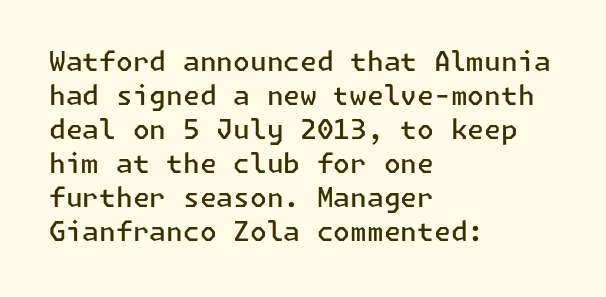
The type sits square on the baseline with zero lean. A clean baseline with only descenders dipping below it. This sample is left-justified, so line endings fall wherever the words run out. Characters follow at the spacing the type designer built in. The font is running at a semibold setting, under full bold. This block has exactly the height ordinary leading produces.
